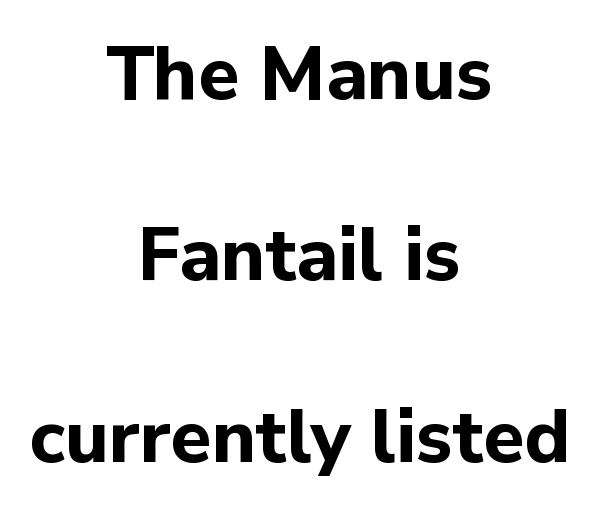
In terms of posture, this sample is upright. This sample has the flowing, uneven cadence of proportional lettering. Each letter's strokes conclude bluntly, with no projecting serifs. These words are printed bold, with thick strokes throughout. Short and long lines alike share a common midpoint. Notice the wide empty band between every row — that's loose leading.
